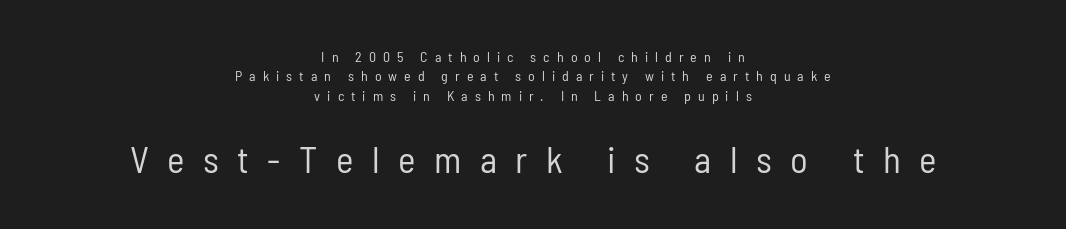
The image shows 37 px regular-weight, condensed sans-serif type, upright; set centered, normal line spacing (1.39x), unusually wide letter spacing (+0.5 em), not underlined; the second (bottom) block is 2.64x larger; low stroke contrast and a medium x-height.
